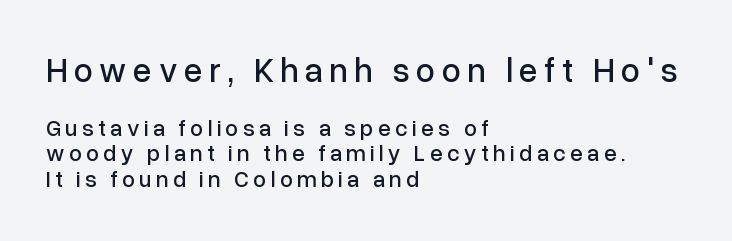
All the whitespace from short lines collects on the right. Honestly, the rows look squashed on top of each other. Is this a fixed-width face? No — the glyphs have proportional, varying widths. A typesetter would label this face a sans. A bare baseline throughout the passage.
